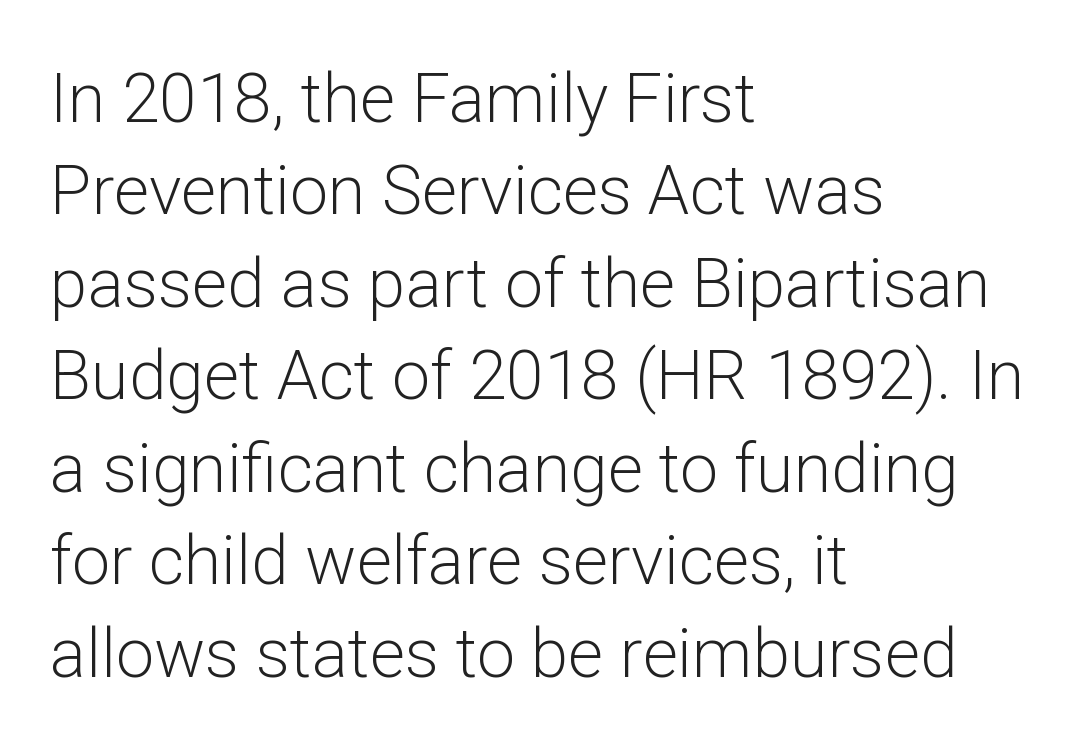
{"serif": "no", "italic": "no", "bold": "no", "weight": "light", "width": "normal", "stroke_contrast": "low", "x_height": "medium", "monospaced": "no", "underline": "no", "align": "left", "line_spacing": "normal", "line_spacing_ratio": 1.36, "letter_spacing": "normal", "letter_spacing_em": 0.0, "glyph_px": 68}
